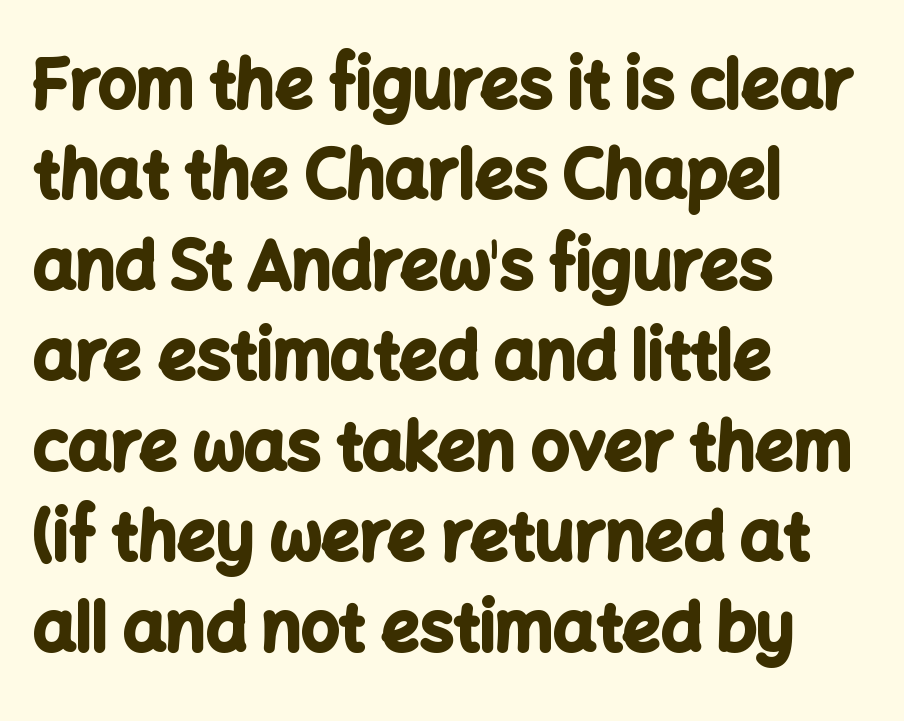
{"serif": "no", "italic": "no", "bold": "yes", "weight": "bold", "width": "normal", "stroke_contrast": "low", "x_height": "medium", "monospaced": "no", "underline": "no", "align": "left", "line_spacing": "normal", "line_spacing_ratio": 1.35, "letter_spacing": "normal", "letter_spacing_em": 0.0, "glyph_px": 67}
